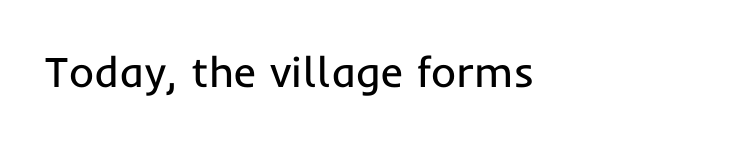
The image shows 43 px regular-weight sans-serif type, upright; set normal letter spacing, not underlined; low stroke contrast and a medium x-height.
